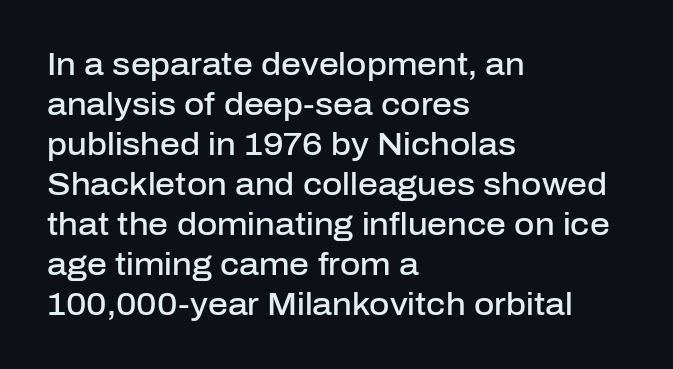
{"serif": "no", "italic": "no", "bold": "semi", "weight": "semibold", "width": "normal", "stroke_contrast": "low", "x_height": "medium", "monospaced": "no", "underline": "no", "align": "left", "line_spacing": "normal", "line_spacing_ratio": 1.29, "letter_spacing": "normal", "letter_spacing_em": 0.0, "glyph_px": 31}
